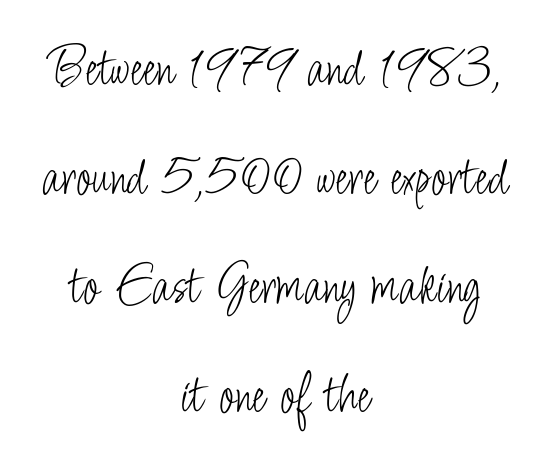
Q: Is the text bold? A: No.
Q: Is the text italic (slanted)? A: Yes.
Q: Is the typeface a serif or a sans-serif typeface? A: Sans-serif.
Q: Is the text underlined? A: No.
Q: How is the paragraph aligned? A: Centered.
Q: Is the spacing between letters normal or unusually wide? A: Normal.
Q: Width (condensed, normal, or wide)? A: Condensed.
Q: Stroke contrast? A: Low.
Q: x-height? A: Small.
Q: Monospaced? A: No.
